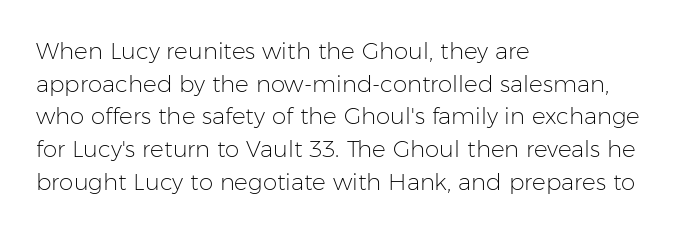
Characters follow at the spacing the type designer built in. The letterforms sit at book weight or below. Rendered with straight, roman letterforms. The rows are spaced the way most documents space them. The strip under each line holds only bare page.
